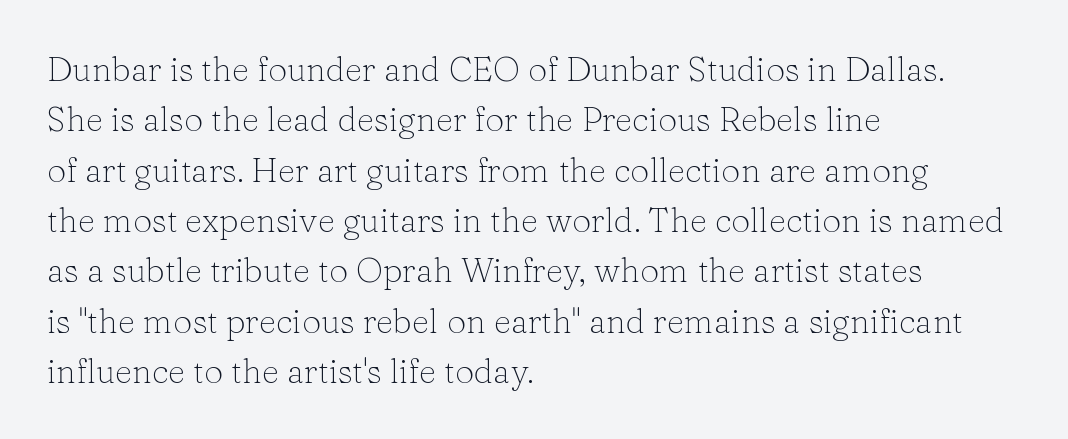
Q: Is the text bold? A: No.
Q: Is the text italic (slanted)? A: No, it is upright.
Q: Is the typeface a serif or a sans-serif typeface? A: Serif.
Q: Is the text underlined? A: No.
Q: How is the paragraph aligned? A: Left-aligned.
Q: Is the spacing between letters normal or unusually wide? A: Normal.
Q: Is the spacing between lines tight, normal or loose? A: Normal.
Q: Width (condensed, normal, or wide)? A: Normal.
Q: Stroke contrast? A: Low.
Q: x-height? A: Medium.
Q: Monospaced? A: No.
